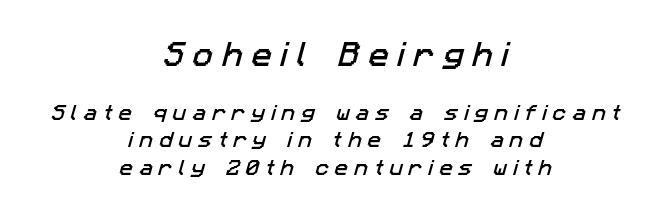
Just letters on the line, the space beneath them empty. Does the bottom block carry the larger type? No, the top block does. Characters follow at a spacing far wider than the type designer built in. Does the copy run flush right? No — it is centered line by line.
